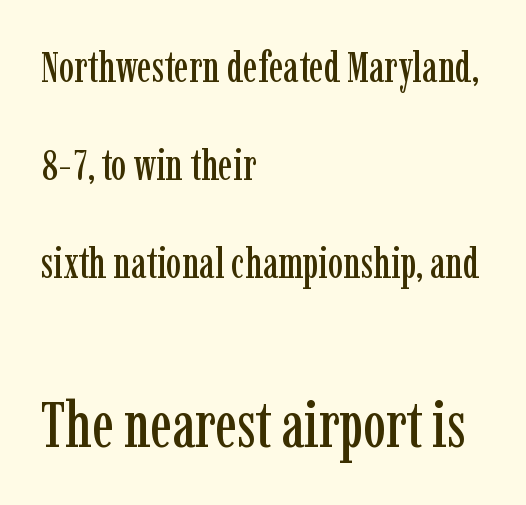
{"serif": "yes", "italic": "no", "width": "condensed", "stroke_contrast": "low", "x_height": "medium", "monospaced": "no", "underline": "no", "align": "left", "line_spacing": "loose", "line_spacing_ratio": 2.28, "letter_spacing": "normal", "letter_spacing_em": 0.0, "larger_block": "second", "size_ratio": 1.49, "glyph_px": 64}
